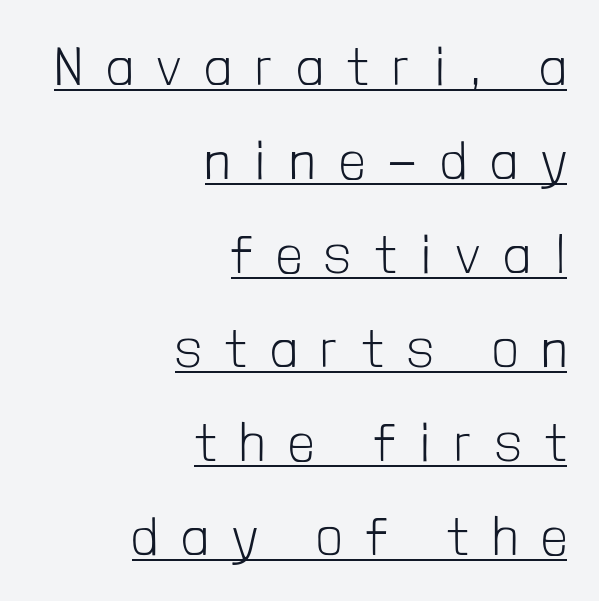
Q: Is the text bold? A: No.
Q: Is the text italic (slanted)? A: No, it is upright.
Q: Is the typeface a serif or a sans-serif typeface? A: Sans-serif.
Q: Is the text underlined? A: Yes.
Q: How is the paragraph aligned? A: Right-aligned.
Q: Is the spacing between letters normal or unusually wide? A: Unusually wide.
Q: Width (condensed, normal, or wide)? A: Condensed.
Q: Stroke contrast? A: Low.
Q: x-height? A: Medium.
Q: Monospaced? A: No.
